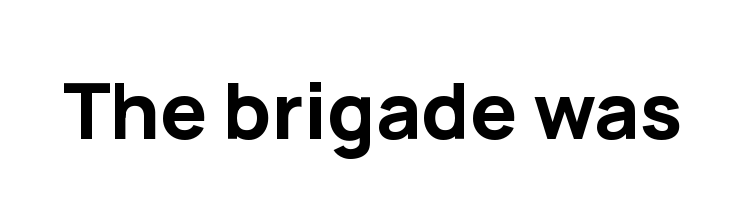
The image shows 78 px bold sans-serif type, upright; set normal letter spacing, not underlined; low stroke contrast and a medium x-height.
